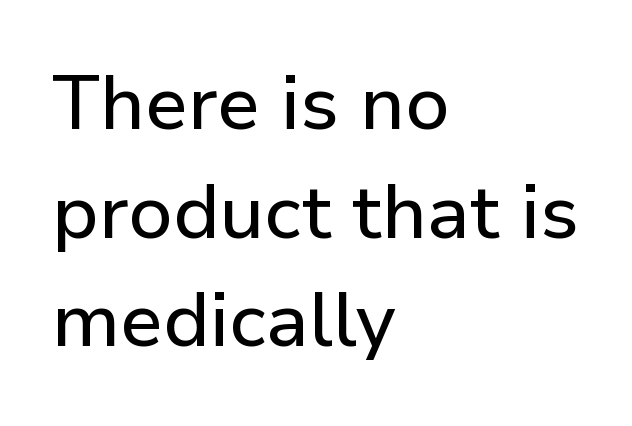
Q: Is the text italic (slanted)? A: No, it is upright.
Q: Is the typeface a serif or a sans-serif typeface? A: Sans-serif.
Q: Is the text underlined? A: No.
Q: How is the paragraph aligned? A: Left-aligned.
Q: Is the spacing between letters normal or unusually wide? A: Normal.
Q: Is the spacing between lines tight, normal or loose? A: Normal.
Q: Width (condensed, normal, or wide)? A: Normal.
Q: Stroke contrast? A: Low.
Q: x-height? A: Medium.
Q: Monospaced? A: No.
